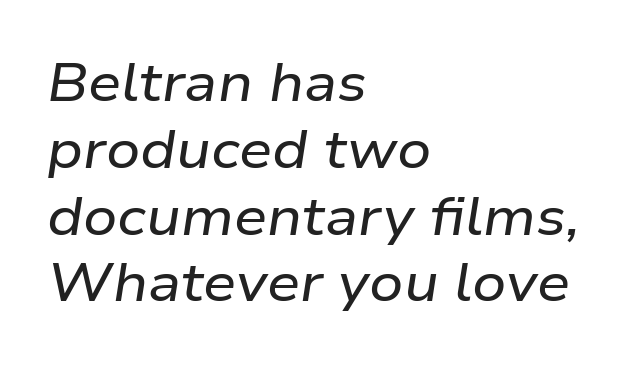
{"italic": "yes", "lean": "right", "slant_degrees": 9, "width": "wide", "stroke_contrast": "low", "x_height": "medium", "monospaced": "no", "underline": "no", "align": "left", "line_spacing": "normal", "line_spacing_ratio": 1.26, "letter_spacing": "normal", "letter_spacing_em": 0.0, "glyph_px": 53}
